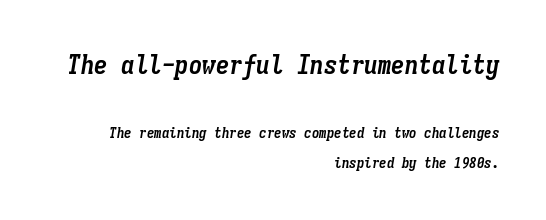
{"italic": "yes", "lean": "right", "slant_degrees": 9, "bold": "yes", "underline": "no", "align": "right", "line_spacing": "loose", "line_spacing_ratio": 2.0, "letter_spacing": "normal", "letter_spacing_em": 0.0, "larger_block": "first", "size_ratio": 1.8, "glyph_px": 27}
